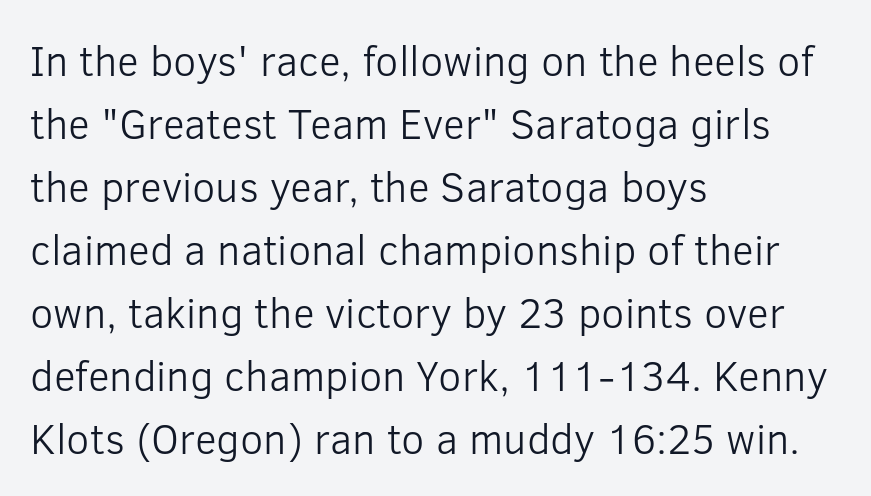
{"serif": "no", "italic": "no", "bold": "no", "weight": "light", "width": "normal", "stroke_contrast": "low", "x_height": "medium", "monospaced": "no", "underline": "no", "align": "left", "line_spacing": "normal", "line_spacing_ratio": 1.5, "letter_spacing": "normal", "letter_spacing_em": 0.0, "glyph_px": 42}
